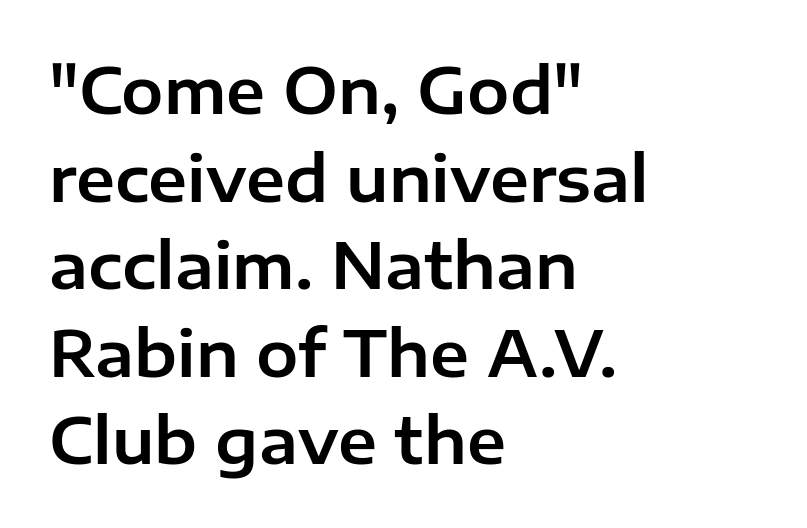
This rendering employs a face without finishing strokes, i.e., a sans-serif. How are the letters spaced? Ordinarily, with no added tracking. The vertical gap from one line to the next is medium. The space directly below the letters is spotless. The passage shown is typed in a proportional face where columns would drift.
